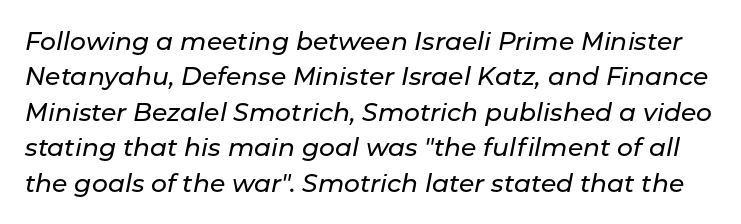
{"italic": "yes", "lean": "right", "slant_degrees": 11, "underline": "no", "line_spacing": "normal", "line_spacing_ratio": 1.42, "letter_spacing": "normal", "letter_spacing_em": 0.0, "glyph_px": 25}
